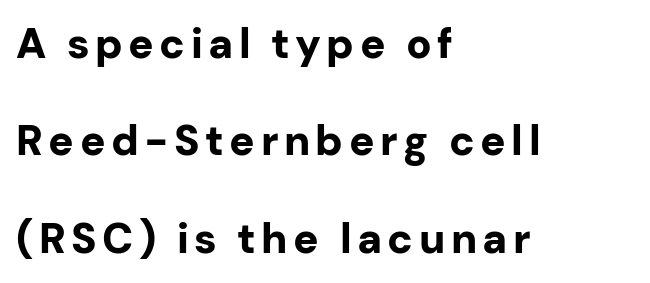
{"serif": "no", "italic": "no", "bold": "yes", "weight": "bold", "width": "normal", "stroke_contrast": "low", "x_height": "medium", "monospaced": "no", "underline": "no", "align": "left", "line_spacing": "loose", "line_spacing_ratio": 2.32, "glyph_px": 42}
